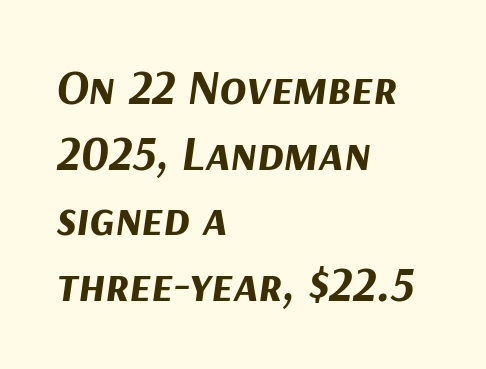
Visually the block forms a straight wall on the left and a jagged coastline on the right. These words are printed bold, with thick strokes throughout. The specimen reads as italic at a glance. Caption: standard tracking, unaltered. Summary of vertical rhythm: regular, with standard interline spacing.
